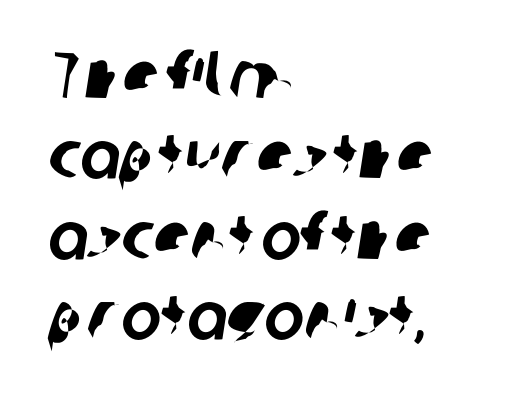
Q: Is the typeface a serif or a sans-serif typeface? A: Sans-serif.
Q: Is the text underlined? A: No.
Q: How is the paragraph aligned? A: Left-aligned.
Q: Is the spacing between letters normal or unusually wide? A: Normal.
Q: Width (condensed, normal, or wide)? A: Normal.
Q: Stroke contrast? A: Low.
Q: x-height? A: Medium.
Q: Monospaced? A: No.
